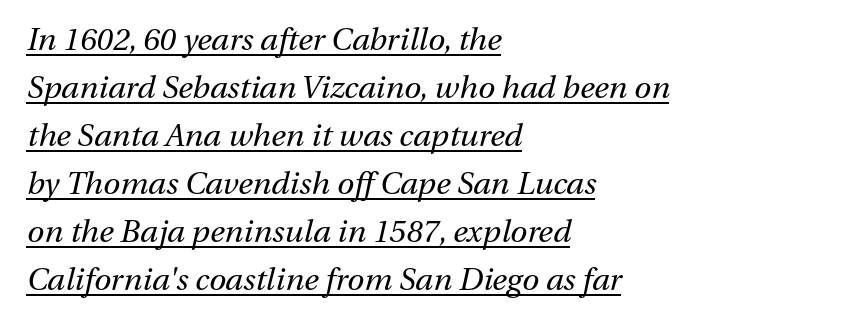
Q: Is the text bold? A: No.
Q: Is the text italic (slanted)? A: Yes, it leans right by about 13 degrees.
Q: Is the text underlined? A: Yes.
Q: How is the paragraph aligned? A: Left-aligned.
Q: Is the spacing between letters normal or unusually wide? A: Normal.
Q: Is the spacing between lines tight, normal or loose? A: Normal.
Q: Width (condensed, normal, or wide)? A: Normal.
Q: Stroke contrast? A: Medium.
Q: x-height? A: Medium.
Q: Monospaced? A: No.
